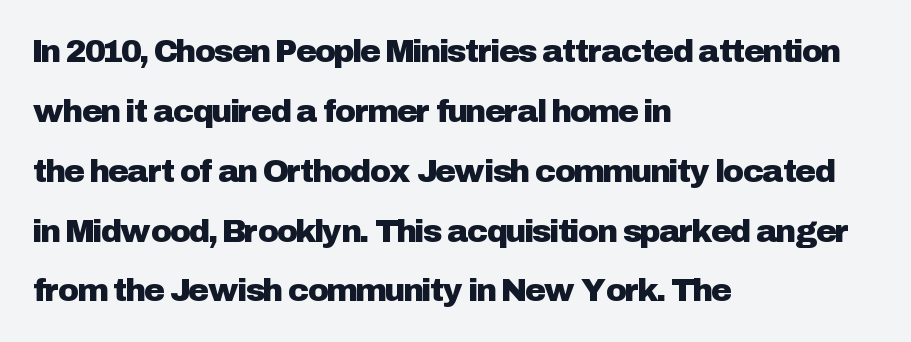
{"serif": "no", "italic": "no", "width": "normal", "stroke_contrast": "low", "x_height": "medium", "monospaced": "no", "underline": "no", "align": "left", "line_spacing_ratio": 1.87, "letter_spacing": "normal", "letter_spacing_em": 0.0, "glyph_px": 32}
